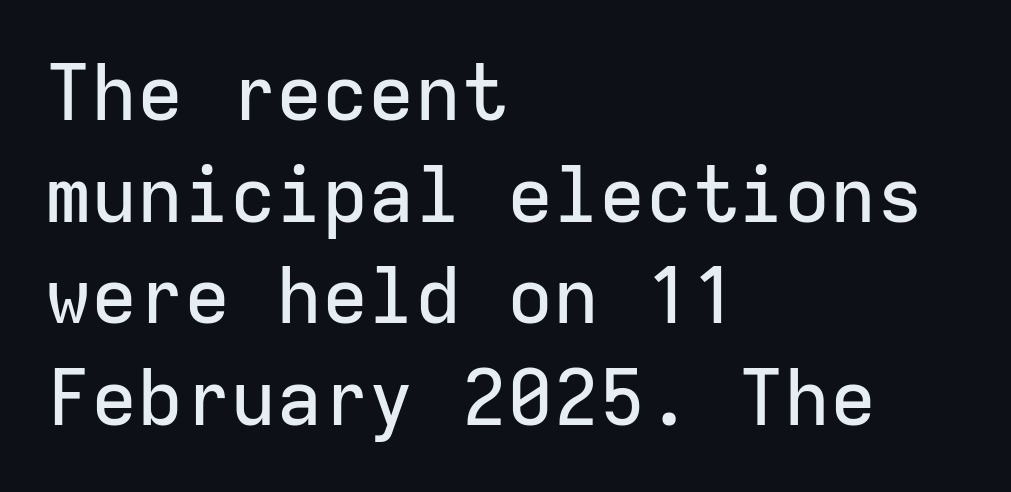
{"serif": "no", "italic": "no", "width": "normal", "stroke_contrast": "low", "x_height": "medium", "monospaced": "yes", "underline": "no", "align": "left", "line_spacing": "normal", "line_spacing_ratio": 1.32, "letter_spacing": "normal", "letter_spacing_em": 0.0, "glyph_px": 77}
